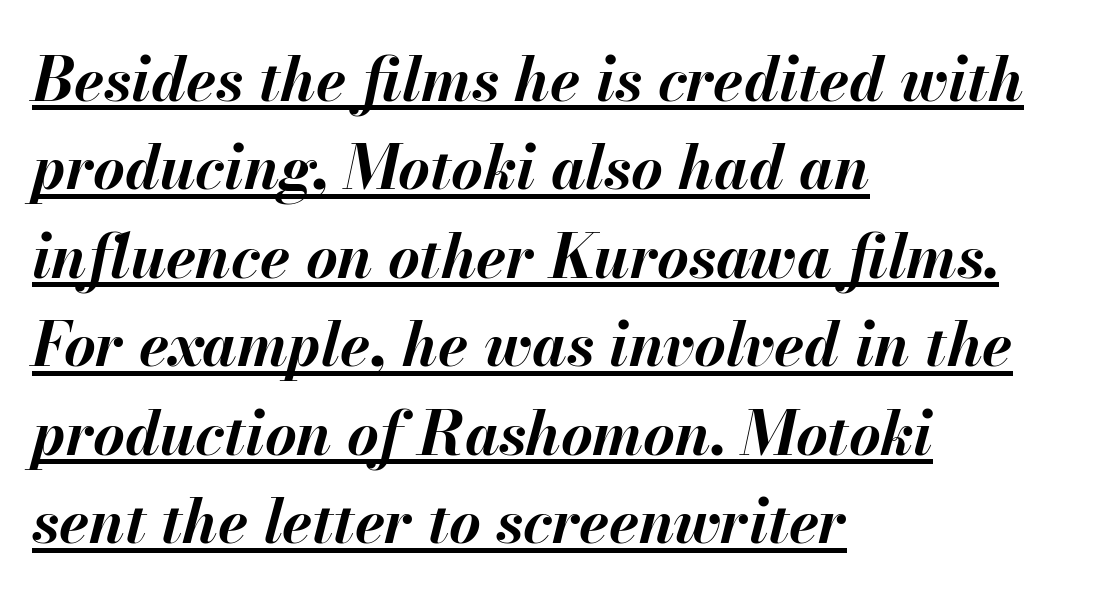
{"italic": "yes", "lean": "right", "slant_degrees": 13, "bold": "yes", "weight": "bold", "width": "normal", "stroke_contrast": "medium", "x_height": "small", "monospaced": "no", "underline": "yes", "align": "left", "line_spacing": "normal", "line_spacing_ratio": 1.45, "letter_spacing": "normal", "letter_spacing_em": 0.0, "glyph_px": 61}
